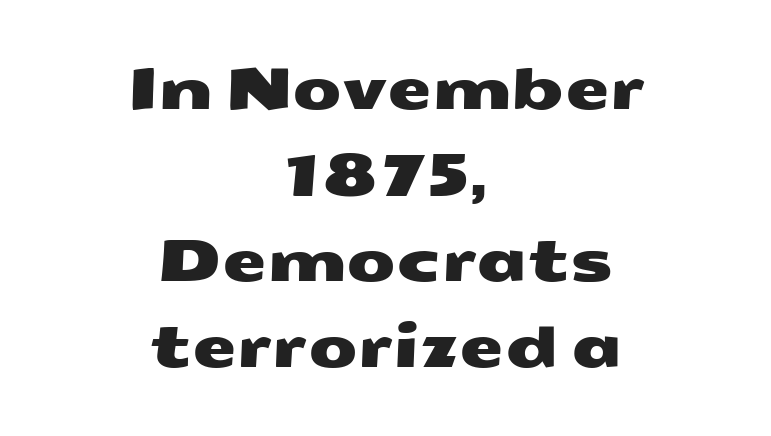
The image shows 57 px wide sans-serif type; set centered, normal line spacing (1.51x), normal letter spacing, not underlined; medium stroke contrast and a medium x-height.
